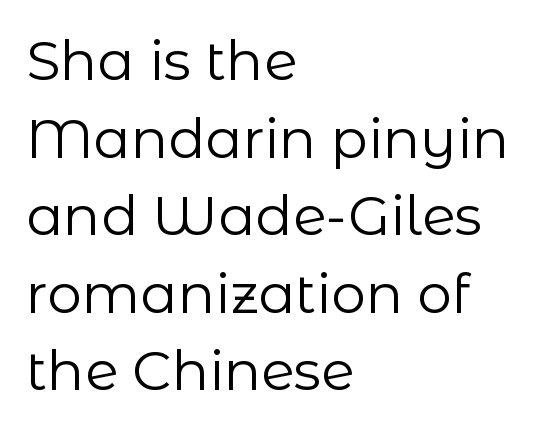
Q: Is the text bold? A: No.
Q: Is the text italic (slanted)? A: No, it is upright.
Q: Is the typeface a serif or a sans-serif typeface? A: Sans-serif.
Q: Is the text underlined? A: No.
Q: How is the paragraph aligned? A: Left-aligned.
Q: Is the spacing between letters normal or unusually wide? A: Normal.
Q: Is the spacing between lines tight, normal or loose? A: Normal.
Q: Width (condensed, normal, or wide)? A: Normal.
Q: Stroke contrast? A: Low.
Q: x-height? A: Medium.
Q: Monospaced? A: No.
